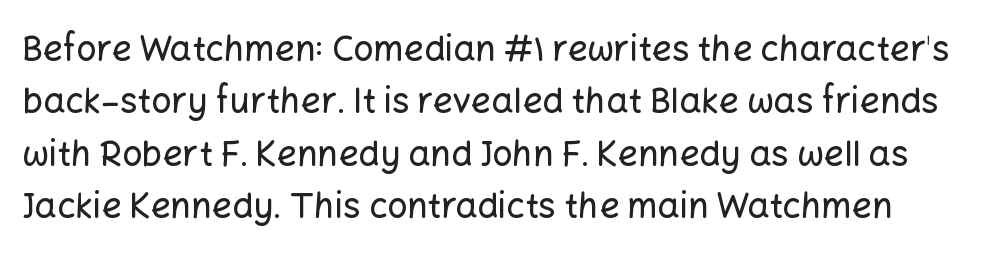
Descenders hang freely into open space. Leading matches the norm, producing a regular column. The rendering shows plain stroke endings on the letterforms — a sans-serif design. What stands out about the letter spacing? Nothing — it is the standard amount. Is this a fixed-width face? No — the glyphs have proportional, varying widths.
